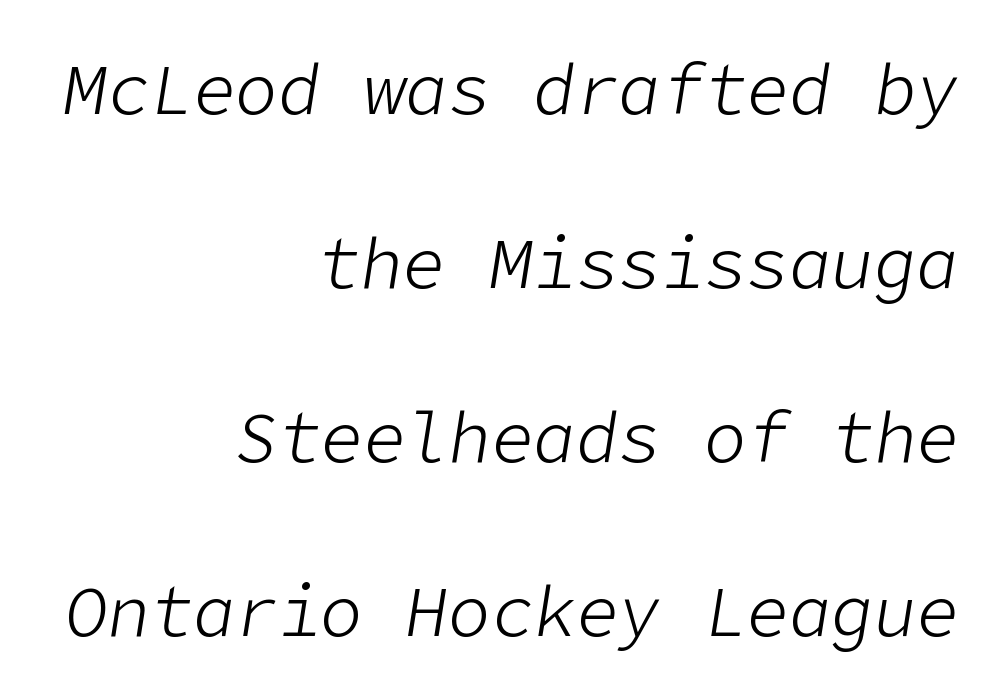
Q: Is the text bold? A: No.
Q: Is the text italic (slanted)? A: Yes, it leans right by about 9 degrees.
Q: Is the text underlined? A: No.
Q: How is the paragraph aligned? A: Right-aligned.
Q: Is the spacing between letters normal or unusually wide? A: Normal.
Q: Is the spacing between lines tight, normal or loose? A: Loose.
Q: Width (condensed, normal, or wide)? A: Normal.
Q: Stroke contrast? A: Low.
Q: x-height? A: Medium.
